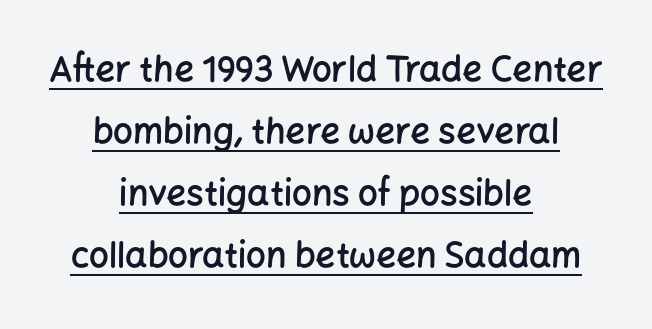
Italic: no, the glyphs are upright roman. The typesetter chose a symmetrical, centered arrangement here. The text was rendered using a sans face with plain stroke endings. Note the varied advance widths — an 'i' is clearly narrower than an 'm'. Students, this is semibold: more ink than regular, less than bold. Observe the ordinary spacing: letters are neighbours, not strangers.
